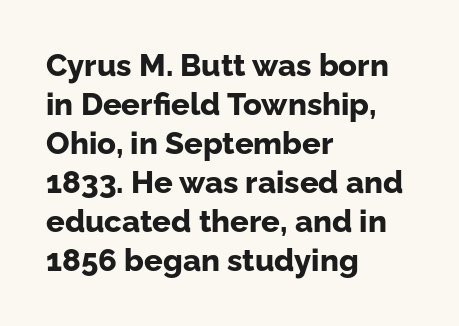
Quick note: interline space is typical. No feet cap the strokes, marking this as sans-serif type. The zone under the glyphs is completely vacant. I'd describe the lettering as bold — thick and assertive. Do the characters align in a grid? No, the font is proportional.
